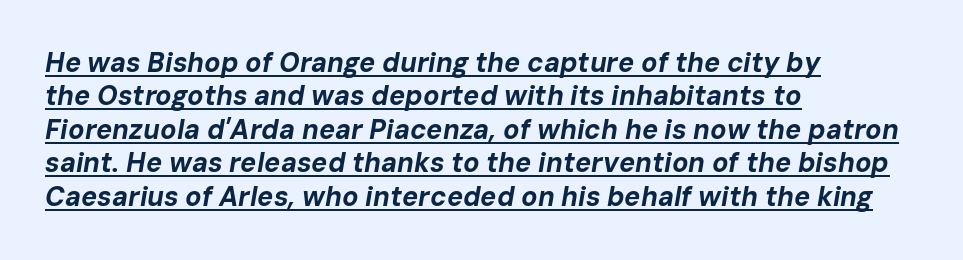
The image shows 27 px bold type, italic (leaning right); set left-aligned, line spacing 1.24x, normal letter spacing, underlined.
